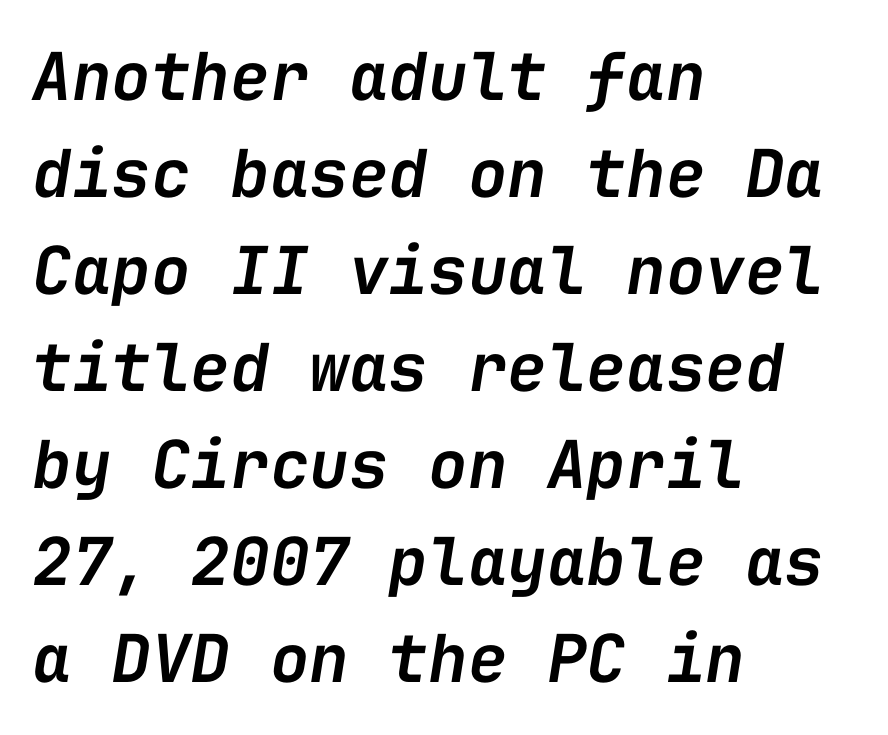
Each new line begins a customary step beneath the previous one. The space beneath each line is pristine and unruled. An italicized treatment has been applied to the whole sample. The lines in this sample share a left origin and differ only in where they stop.
